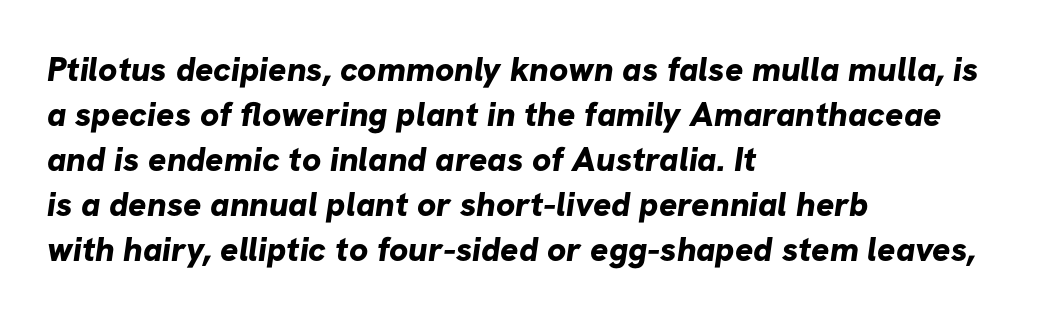
Each line starts at the same left margin while the right side varies. These lines keep a tight, regular rhythm from letter to letter. You can tell from the bare stems that sans-serif type was used. Decoration check: the copy has no underline.
